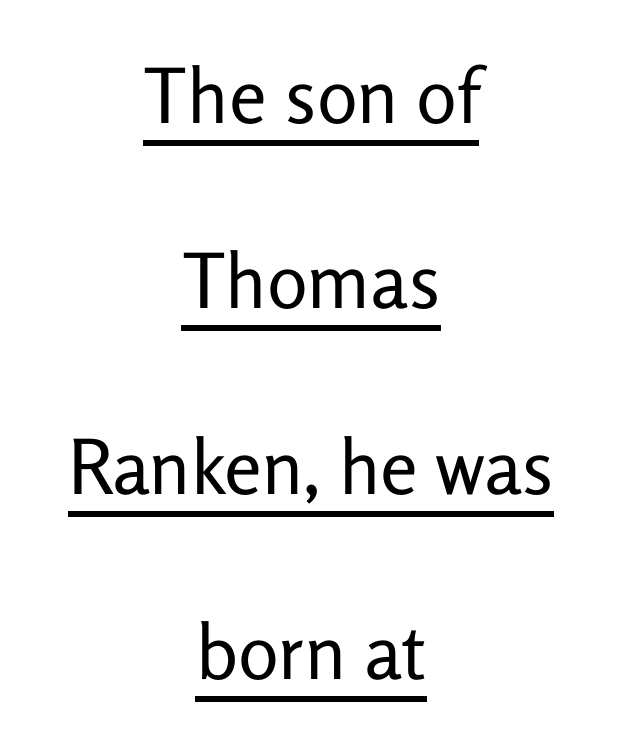
{"serif": "no", "italic": "no", "bold": "no", "weight": "regular", "width": "normal", "stroke_contrast": "low", "x_height": "medium", "monospaced": "no", "underline": "yes", "align": "center", "line_spacing": "loose", "line_spacing_ratio": 2.44, "letter_spacing": "normal", "letter_spacing_em": 0.0, "glyph_px": 76}
